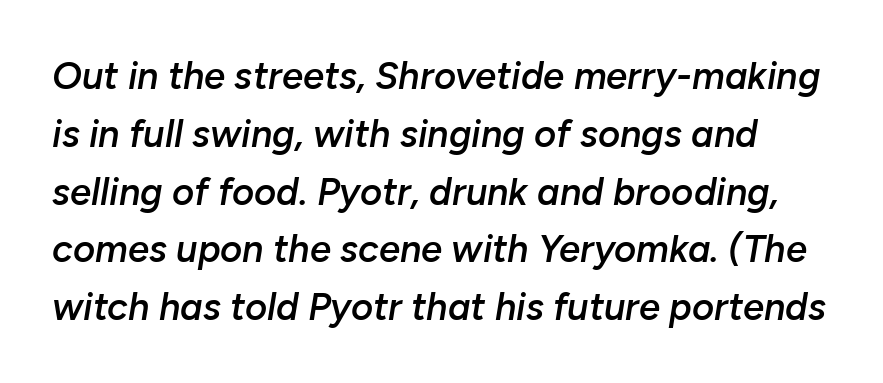
The image shows 38 px semibold type, italic (leaning right); set normal line spacing (1.52x), normal letter spacing, not underlined; low stroke contrast and a medium x-height.
